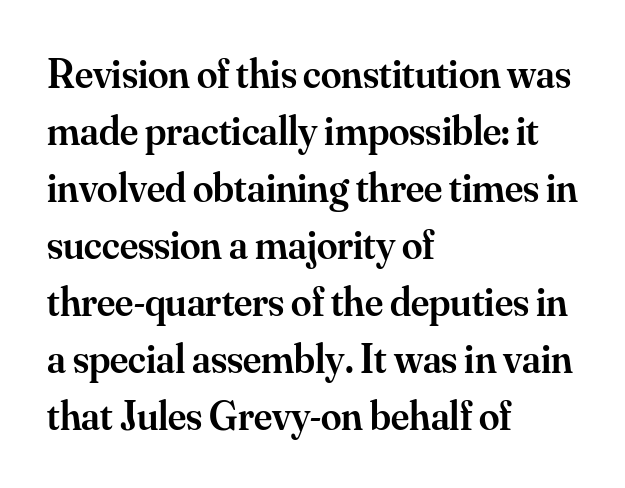
{"serif": "yes", "italic": "no", "bold": "semi", "weight": "semibold", "width": "normal", "stroke_contrast": "medium", "x_height": "small", "monospaced": "no", "underline": "no", "align": "left", "line_spacing": "normal", "line_spacing_ratio": 1.39, "letter_spacing": "normal", "letter_spacing_em": 0.0, "glyph_px": 41}
